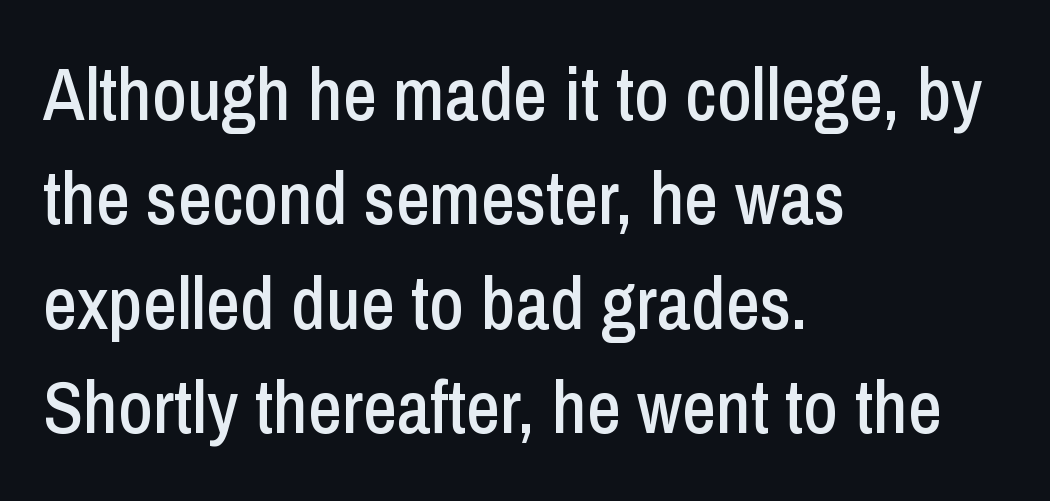
The image shows 74 px condensed sans-serif type, upright; set left-aligned, normal line spacing (1.41x), normal letter spacing, not underlined; low stroke contrast and a medium x-height.
